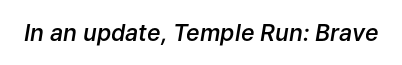
The image shows 23 px text type, italic (leaning right); set normal letter spacing, not underlined.
